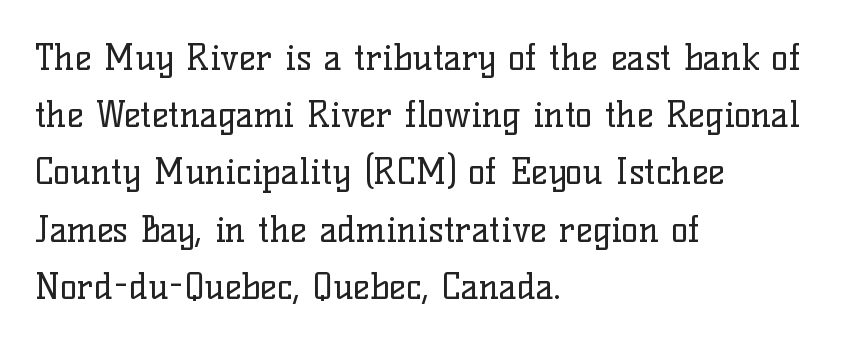
A quiet, ordinary-to-light weight characterises the typeface. Plain, unruled lines of type. Words appear dense and cohesive because spacing is normal. The font family rendered here belongs to the serif group. Spacing verdict: proportional, widths tailored to each character. The rows are spaced the way most documents space them.
